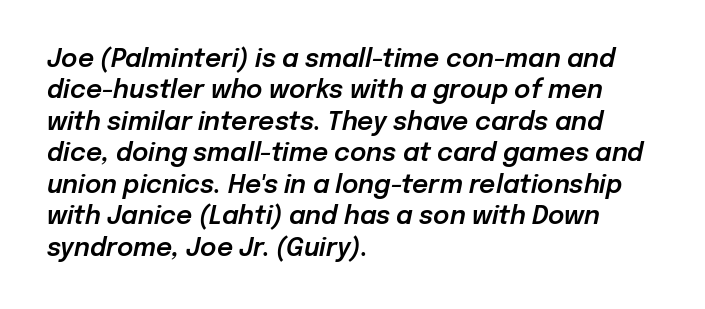
Q: Is the text italic (slanted)? A: Yes, it leans right by about 12 degrees.
Q: Is the text underlined? A: No.
Q: How is the paragraph aligned? A: Left-aligned.
Q: Is the spacing between letters normal or unusually wide? A: Normal.
Q: Is the spacing between lines tight, normal or loose? A: Normal.
